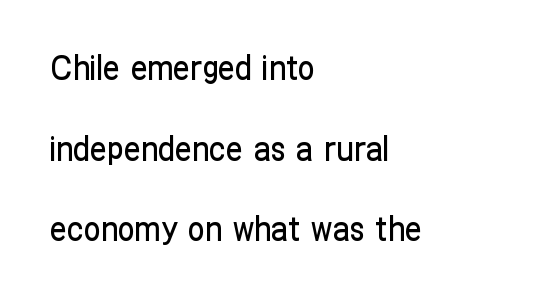
{"serif": "no", "italic": "no", "width": "condensed", "stroke_contrast": "low", "x_height": "medium", "monospaced": "no", "underline": "no", "align": "left", "line_spacing": "loose", "line_spacing_ratio": 2.37, "letter_spacing": "normal", "letter_spacing_em": 0.0, "glyph_px": 34}
